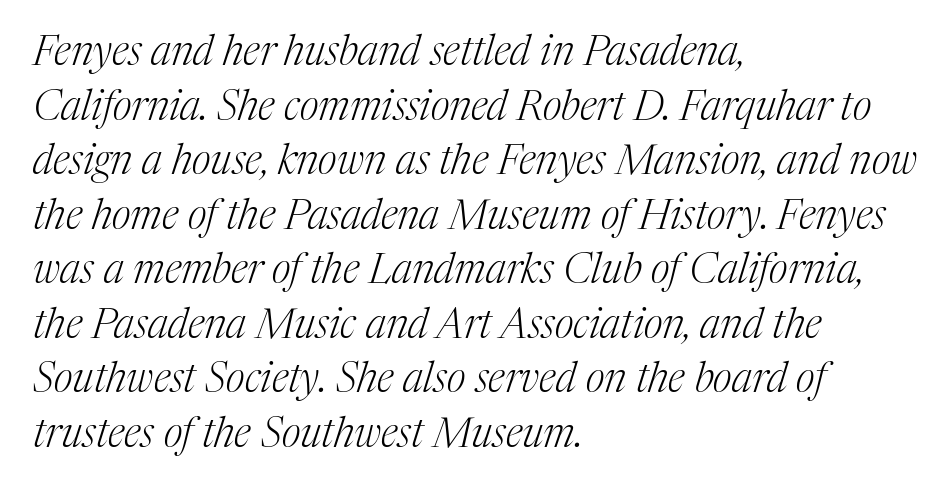
The passage shown is not underscored anywhere. The typesetting does not lean heavy: it is not bold. Character widths vary here, with narrow letters taking less room than wide ones. Alignment: flush left.
